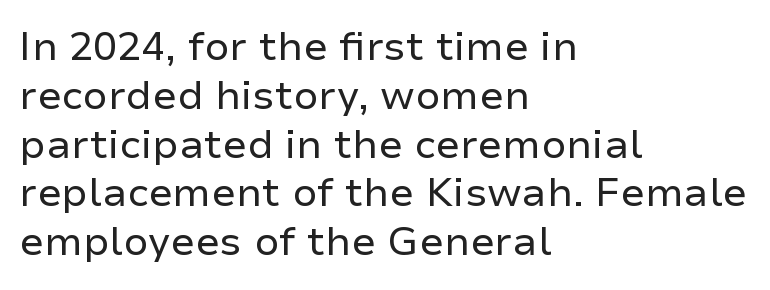
The image shows 40 px regular-weight sans-serif type, upright; set left-aligned, line spacing 1.22x, normal letter spacing, not underlined; low stroke contrast and a medium x-height.
